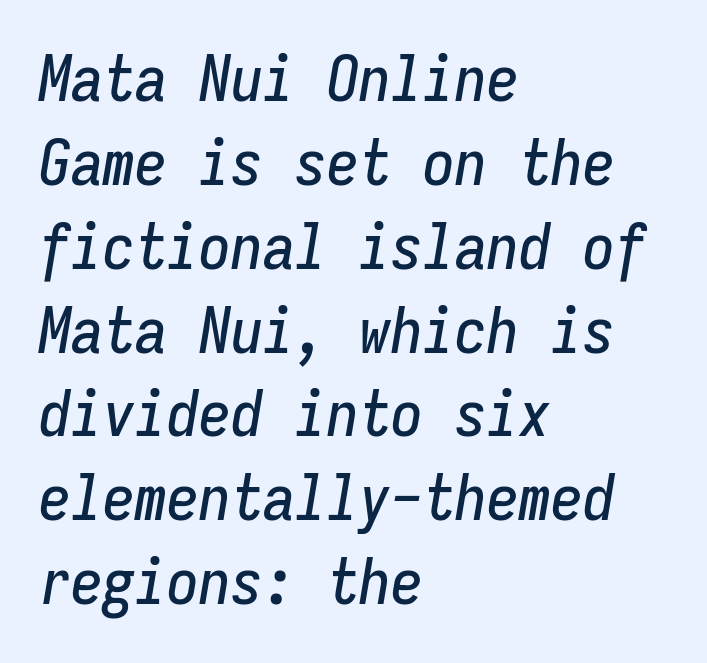
{"italic": "yes", "lean": "right", "slant_degrees": 9, "width": "condensed", "stroke_contrast": "low", "x_height": "medium", "monospaced": "yes", "underline": "no", "align": "left", "line_spacing": "normal", "line_spacing_ratio": 1.31, "letter_spacing": "normal", "letter_spacing_em": 0.0, "glyph_px": 64}
